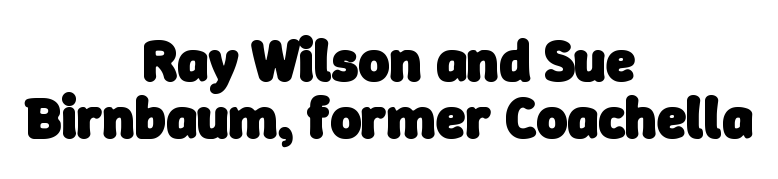
Q: Is the text bold? A: Yes.
Q: Is the typeface a serif or a sans-serif typeface? A: Sans-serif.
Q: Is the text underlined? A: No.
Q: How is the paragraph aligned? A: Centered.
Q: Is the spacing between letters normal or unusually wide? A: Normal.
Q: Is the spacing between lines tight, normal or loose? A: Tight.
Q: Width (condensed, normal, or wide)? A: Normal.
Q: Stroke contrast? A: Low.
Q: x-height? A: Medium.
Q: Monospaced? A: No.
